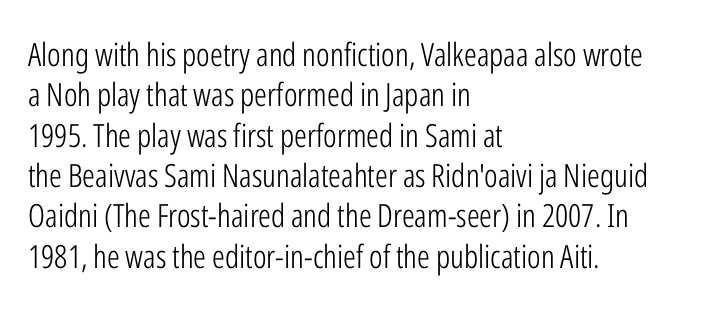
Alignment: flush left. Check the space under the baseline: it is left empty. Evenly set lines give the paragraph a standard silhouette. Look at the tracking — it's just the regular setting, nothing added.
